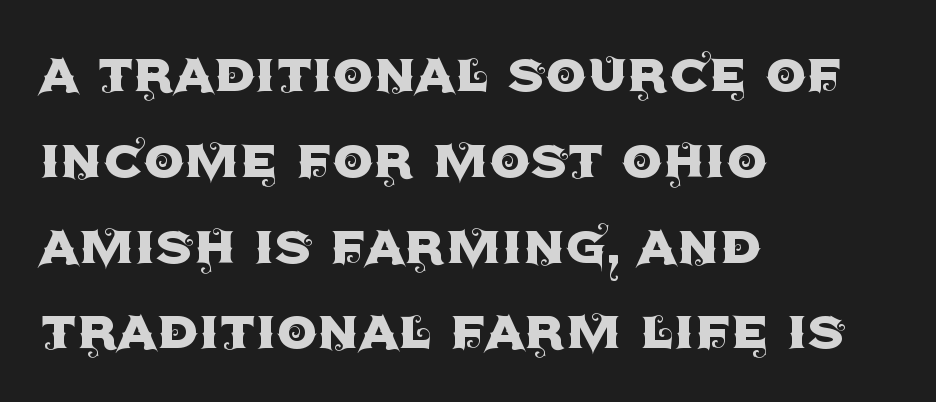
The image shows 65 px sans-serif type, upright; set left-aligned, normal line spacing (1.32x), normal letter spacing, not underlined; a large x-height.
